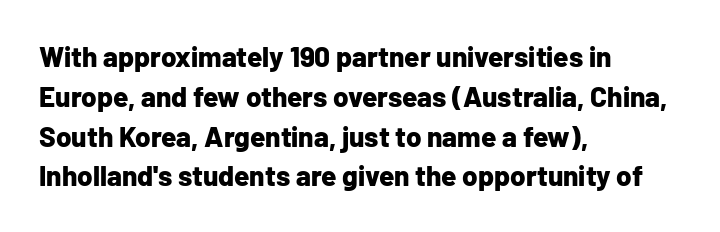
The image shows 28 px bold sans-serif type, upright; set left-aligned, normal line spacing (1.42x), normal letter spacing, not underlined; low stroke contrast and a medium x-height.
